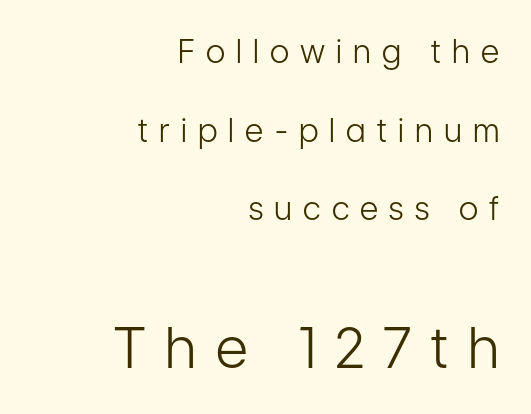
The image shows 56 px light, condensed sans-serif type, upright; set right-aligned, loose line spacing (2.46x), unusually wide letter spacing (+0.35 em), not underlined; the second (bottom) block is 1.75x larger; low stroke contrast and a medium x-height.
